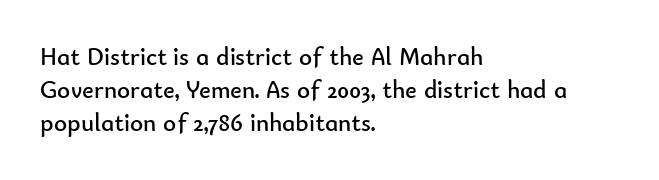
These lines sit exactly where default settings would place them. Decoration check: the copy has no underline. The typeface has the unassuming heft of standard copy or less. Horizontal alignment here is leftward, the default for most running prose.
